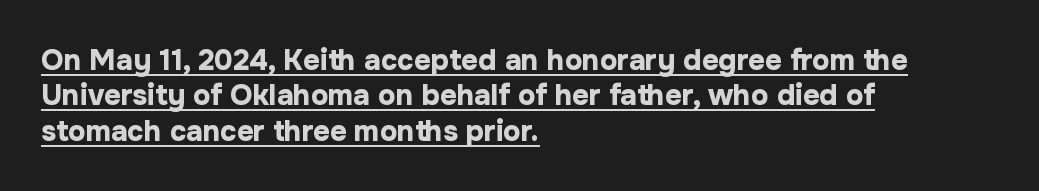
Q: Is the text bold? A: Yes.
Q: Is the text italic (slanted)? A: No, it is upright.
Q: Is the typeface a serif or a sans-serif typeface? A: Sans-serif.
Q: Is the text underlined? A: Yes.
Q: How is the paragraph aligned? A: Left-aligned.
Q: Is the spacing between letters normal or unusually wide? A: Normal.
Q: Width (condensed, normal, or wide)? A: Normal.
Q: Stroke contrast? A: Low.
Q: x-height? A: Medium.
Q: Monospaced? A: No.
